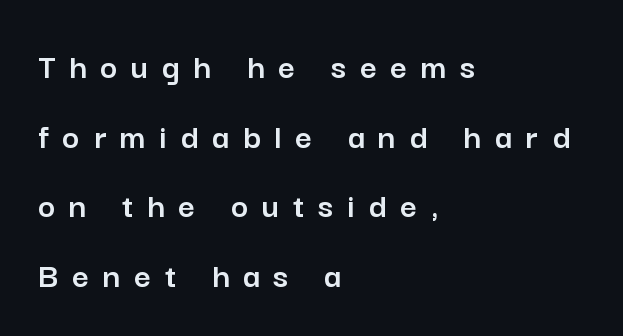
Q: Is the text italic (slanted)? A: No, it is upright.
Q: Is the typeface a serif or a sans-serif typeface? A: Sans-serif.
Q: Is the text underlined? A: No.
Q: How is the paragraph aligned? A: Left-aligned.
Q: Is the spacing between letters normal or unusually wide? A: Unusually wide.
Q: Width (condensed, normal, or wide)? A: Normal.
Q: Stroke contrast? A: Low.
Q: x-height? A: Medium.
Q: Monospaced? A: No.
